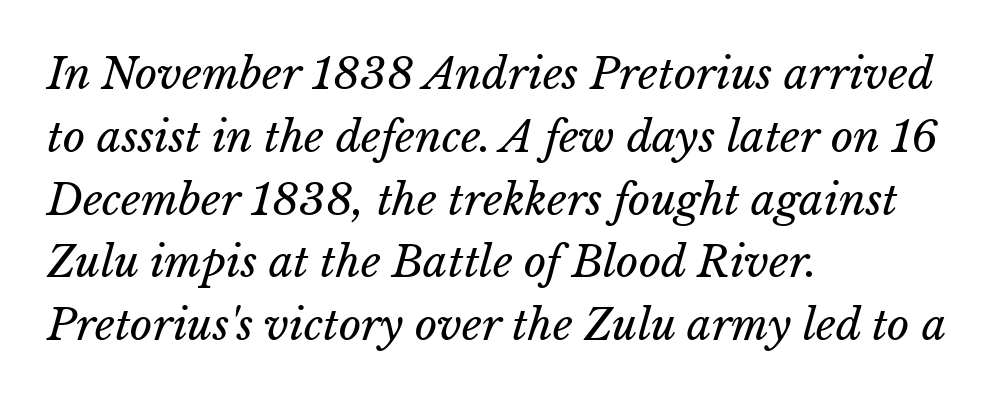
The image shows 43 px regular-weight type; set left-aligned, normal line spacing (1.46x), normal letter spacing, not underlined; low stroke contrast and a medium x-height.
